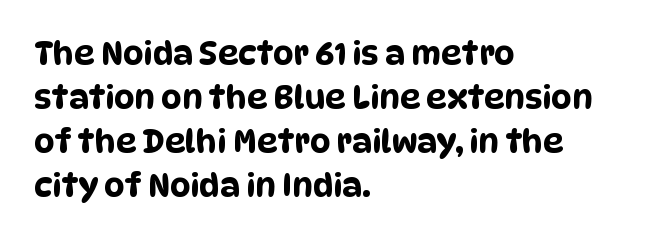
You could not count columns in this text — the font is proportionally spaced. Honestly, the row spacing looks completely unremarkable. Honestly, there is no underline to notice here at all. Observe the absence of serifs on each vertical stroke in this sample. You could call the tracking neutral — neither tight nor loose. Is the block centered? No — it sits flush against the left margin.
